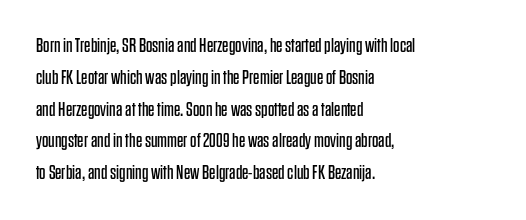
{"italic": "no", "bold": "no", "underline": "no", "align": "left", "line_spacing": "normal", "line_spacing_ratio": 1.59, "letter_spacing": "normal", "letter_spacing_em": 0.0, "glyph_px": 20}
